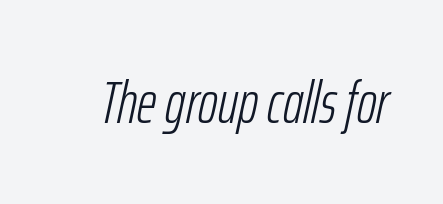
Q: Is the text bold? A: No.
Q: Is the text italic (slanted)? A: Yes, it leans right by about 12 degrees.
Q: Is the text underlined? A: No.
Q: Is the spacing between letters normal or unusually wide? A: Normal.
Q: Width (condensed, normal, or wide)? A: Condensed.
Q: Stroke contrast? A: Low.
Q: x-height? A: Medium.
Q: Monospaced? A: No.
